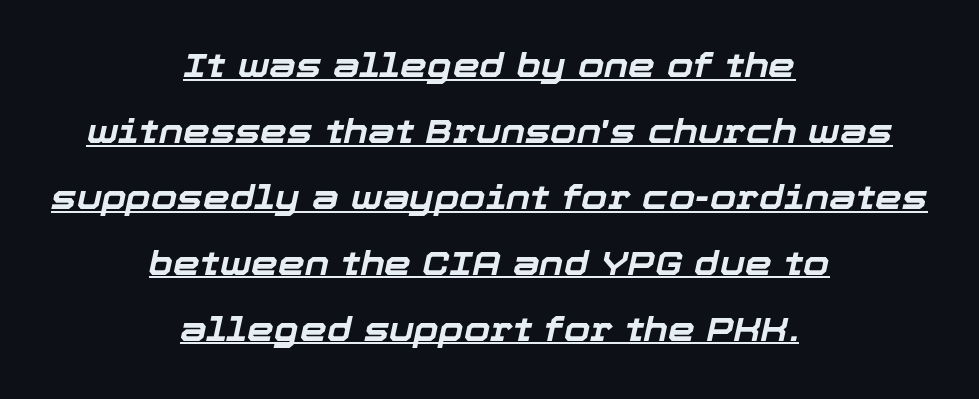
Q: Is the text bold? A: Yes.
Q: Is the text italic (slanted)? A: Yes, it leans right by about 12 degrees.
Q: Is the text underlined? A: Yes.
Q: How is the paragraph aligned? A: Centered.
Q: Is the spacing between letters normal or unusually wide? A: Normal.
Q: Is the spacing between lines tight, normal or loose? A: Loose.
Q: Width (condensed, normal, or wide)? A: Normal.
Q: Stroke contrast? A: Low.
Q: x-height? A: Medium.
Q: Monospaced? A: No.
